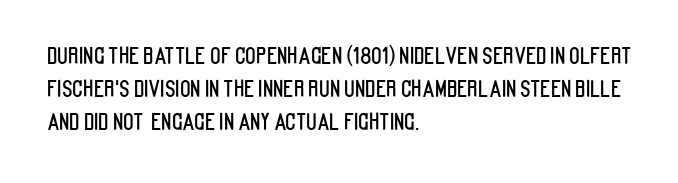
The image shows 22 px text type, upright; set left-aligned, normal line spacing (1.49x), normal letter spacing, not underlined.
